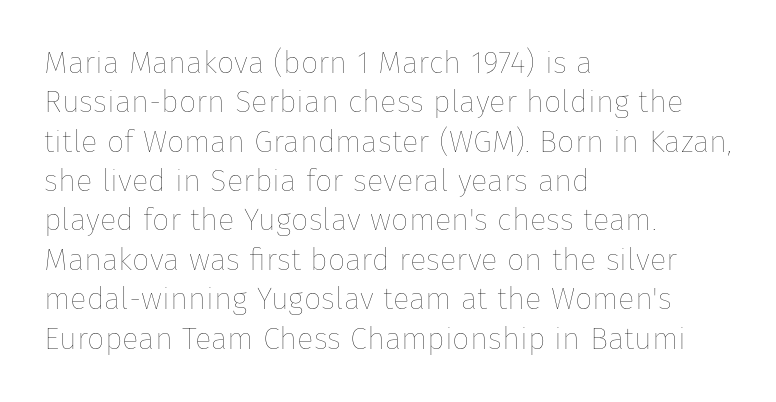
The image shows 31 px thin type, upright; set left-aligned, normal line spacing (1.27x), normal letter spacing, not underlined; low stroke contrast and a medium x-height.
